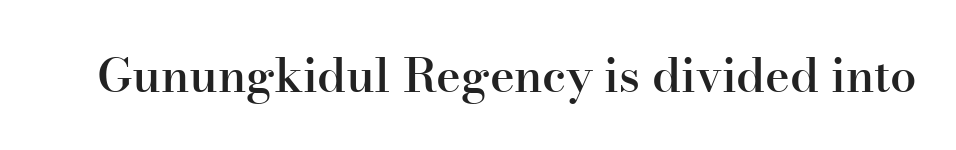
The image shows 47 px semibold serif type, upright; set normal letter spacing, not underlined; high stroke contrast and a small x-height.
